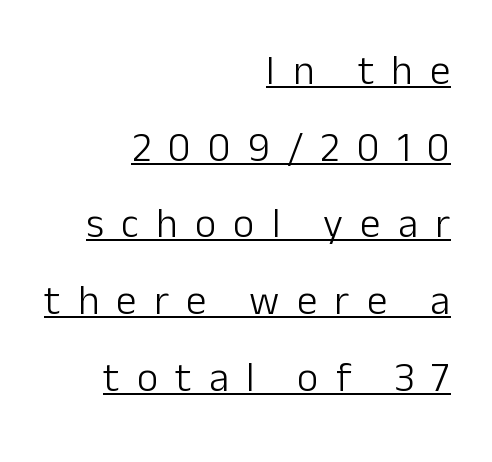
{"serif": "no", "italic": "no", "bold": "no", "weight": "light", "width": "normal", "stroke_contrast": "low", "x_height": "medium", "monospaced": "no", "underline": "yes", "align": "right", "line_spacing_ratio": 1.87, "letter_spacing": "wide", "letter_spacing_em": 0.42, "glyph_px": 41}
